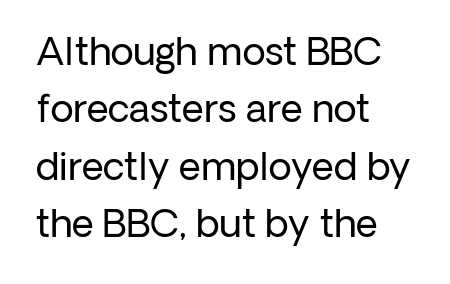
{"serif": "no", "italic": "no", "bold": "no", "weight": "regular", "width": "normal", "stroke_contrast": "low", "x_height": "medium", "monospaced": "no", "underline": "no", "align": "left", "line_spacing": "normal", "line_spacing_ratio": 1.51, "letter_spacing": "normal", "letter_spacing_em": 0.0, "glyph_px": 38}
